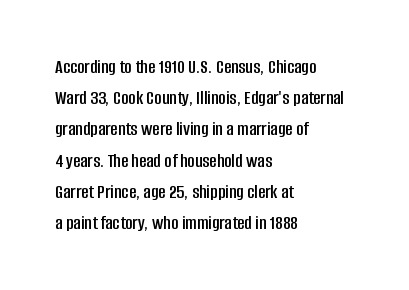
{"italic": "no", "underline": "no", "align": "left", "line_spacing": "normal", "line_spacing_ratio": 1.56, "letter_spacing": "normal", "letter_spacing_em": 0.0, "glyph_px": 20}
